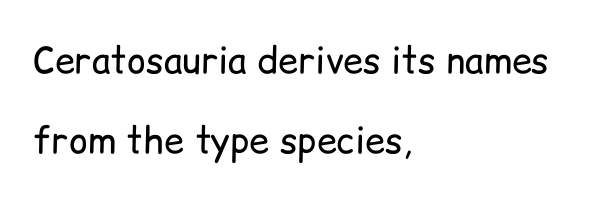
Q: Is the text bold? A: No.
Q: Is the text italic (slanted)? A: No, it is upright.
Q: Is the typeface a serif or a sans-serif typeface? A: Sans-serif.
Q: Is the text underlined? A: No.
Q: How is the paragraph aligned? A: Left-aligned.
Q: Is the spacing between letters normal or unusually wide? A: Normal.
Q: Is the spacing between lines tight, normal or loose? A: Loose.
Q: Width (condensed, normal, or wide)? A: Normal.
Q: Stroke contrast? A: Low.
Q: x-height? A: Medium.
Q: Monospaced? A: No.
